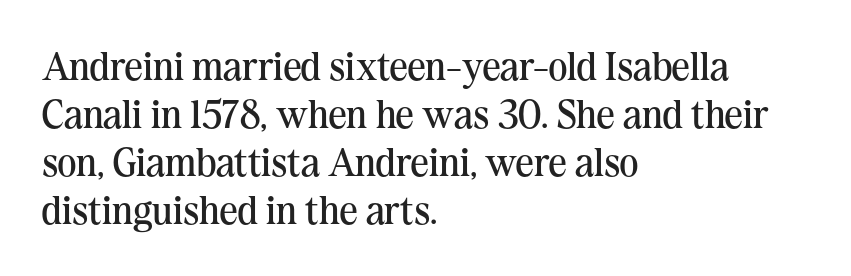
Q: Is the text bold? A: No.
Q: Is the text italic (slanted)? A: No, it is upright.
Q: Is the typeface a serif or a sans-serif typeface? A: Serif.
Q: Is the text underlined? A: No.
Q: How is the paragraph aligned? A: Left-aligned.
Q: Is the spacing between letters normal or unusually wide? A: Normal.
Q: Width (condensed, normal, or wide)? A: Normal.
Q: Stroke contrast? A: Medium.
Q: x-height? A: Medium.
Q: Monospaced? A: No.
